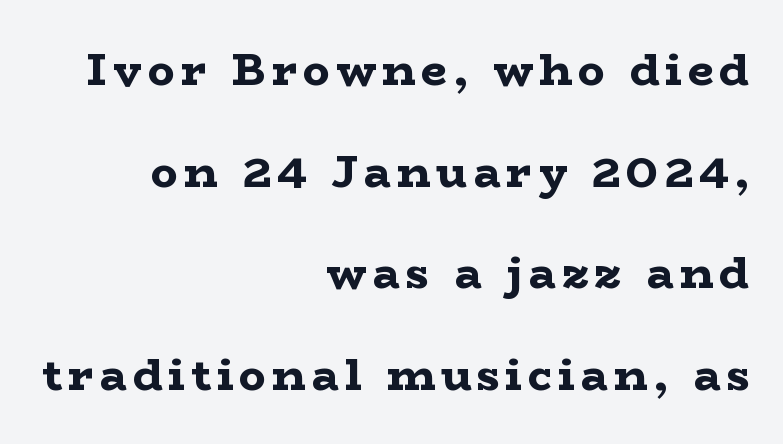
The image shows 45 px bold, wide serif type, upright; set right-aligned, loose line spacing (2.26x), not underlined; low stroke contrast and a medium x-height.
